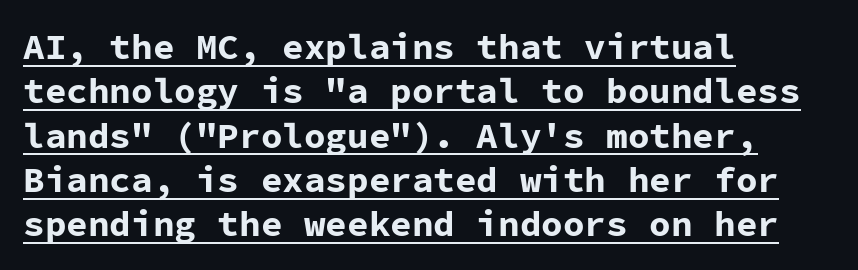
These lines keep a tight, regular rhythm from letter to letter. To sum up the face: it is a sans, with no serifs. What decoration does the sample have? An underline. Line beginnings align vertically; line endings do not. Strong, thick strokes mark this as bold type.
